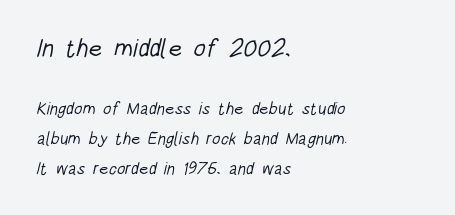
There is no visible air inserted between adjacent glyphs. If you squint, the top block still reads clearly — it's the larger of the two. The font sits on the lighter half of the weight spectrum, regular included. The rendering anchors every line to the left-hand side.
